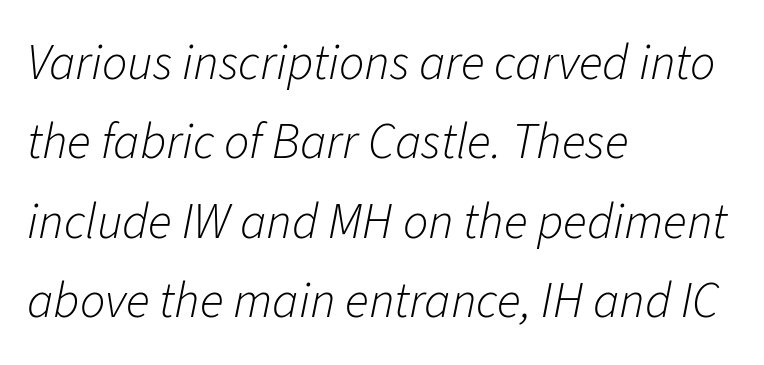
The image shows 50 px light type, italic (leaning right); set left-aligned, normal line spacing (1.59x), normal letter spacing, not underlined; low stroke contrast and a medium x-height.
